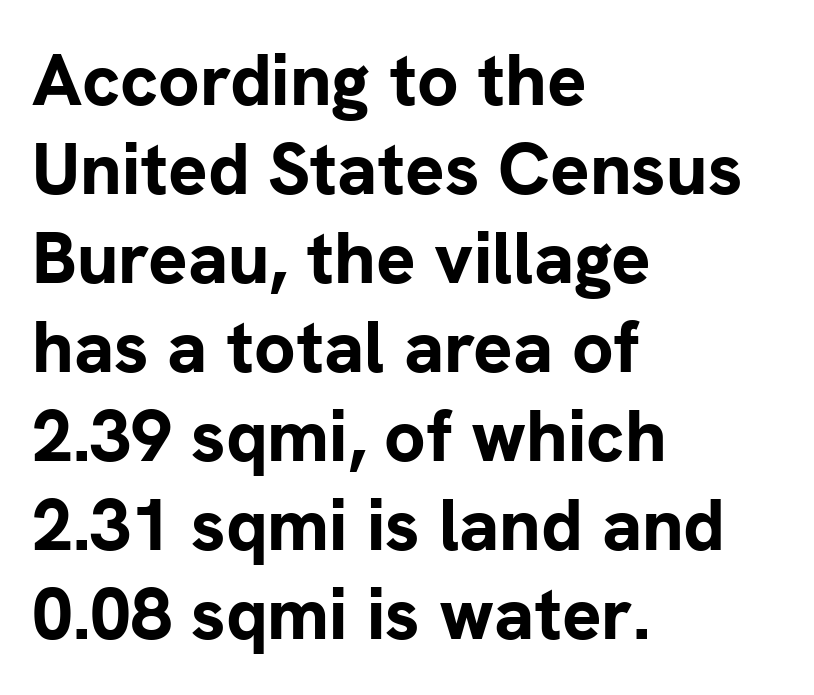
Q: Is the text bold? A: Yes.
Q: Is the text italic (slanted)? A: No, it is upright.
Q: Is the typeface a serif or a sans-serif typeface? A: Sans-serif.
Q: Is the text underlined? A: No.
Q: How is the paragraph aligned? A: Left-aligned.
Q: Is the spacing between letters normal or unusually wide? A: Normal.
Q: Width (condensed, normal, or wide)? A: Normal.
Q: Stroke contrast? A: Low.
Q: x-height? A: Medium.
Q: Monospaced? A: No.
